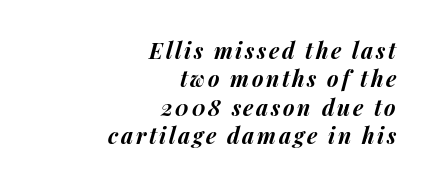
Q: Is the text bold? A: Yes.
Q: Is the text italic (slanted)? A: Yes, it leans right by about 14 degrees.
Q: Is the text underlined? A: No.
Q: How is the paragraph aligned? A: Right-aligned.
Q: Is the spacing between lines tight, normal or loose? A: Normal.
